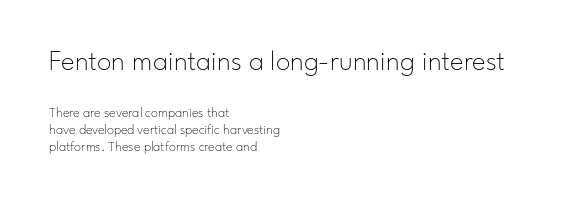
Q: Is the text bold? A: No.
Q: Is the text italic (slanted)? A: No, it is upright.
Q: Is the typeface a serif or a sans-serif typeface? A: Sans-serif.
Q: Is the text underlined? A: No.
Q: How is the paragraph aligned? A: Left-aligned.
Q: Is the spacing between letters normal or unusually wide? A: Normal.
Q: Which block of text is set in a larger size, the first (top) or the second (bottom)? A: The first (top) one.
Q: Width (condensed, normal, or wide)? A: Normal.
Q: Stroke contrast? A: Low.
Q: x-height? A: Small.
Q: Monospaced? A: No.
